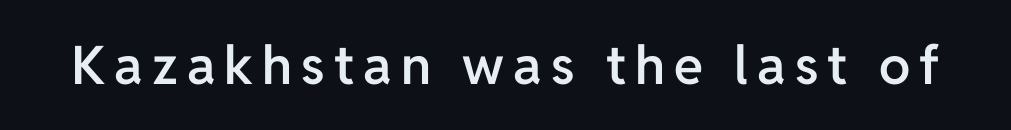
{"serif": "no", "italic": "no", "bold": "semi", "weight": "semibold", "width": "normal", "stroke_contrast": "low", "x_height": "medium", "monospaced": "no", "underline": "no", "glyph_px": 53}
